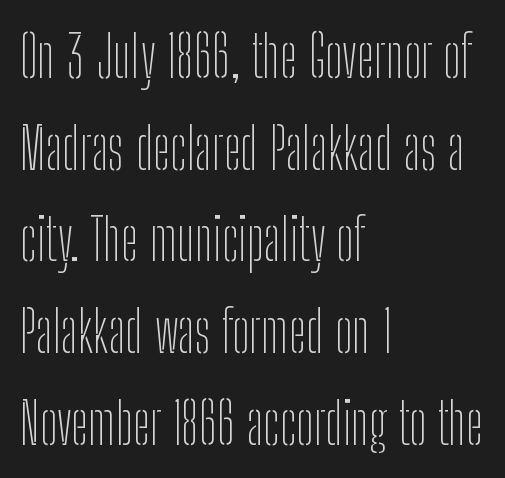
{"serif": "no", "italic": "no", "bold": "no", "weight": "thin", "width": "condensed", "stroke_contrast": "low", "x_height": "medium", "monospaced": "no", "underline": "no", "align": "left", "line_spacing": "normal", "line_spacing_ratio": 1.58, "letter_spacing": "normal", "letter_spacing_em": 0.0, "glyph_px": 58}
